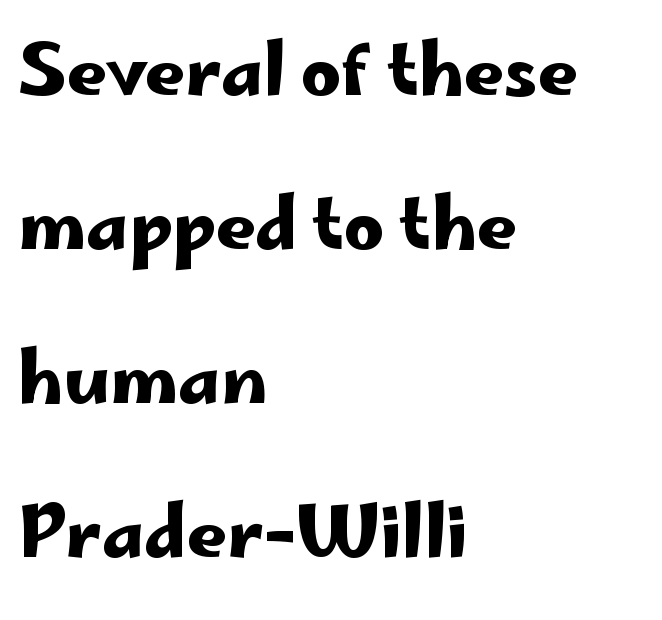
The image shows 70 px wide sans-serif type, upright; set left-aligned, loose line spacing (2.2x), normal letter spacing, not underlined; low stroke contrast and a small x-height.
